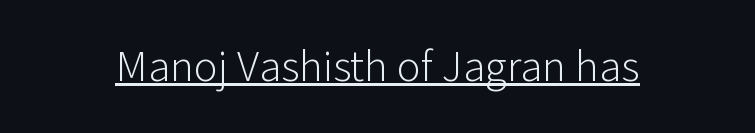
{"serif": "no", "italic": "no", "bold": "no", "weight": "light", "width": "normal", "stroke_contrast": "low", "x_height": "medium", "monospaced": "no", "underline": "yes", "letter_spacing": "normal", "letter_spacing_em": 0.0, "glyph_px": 45}
